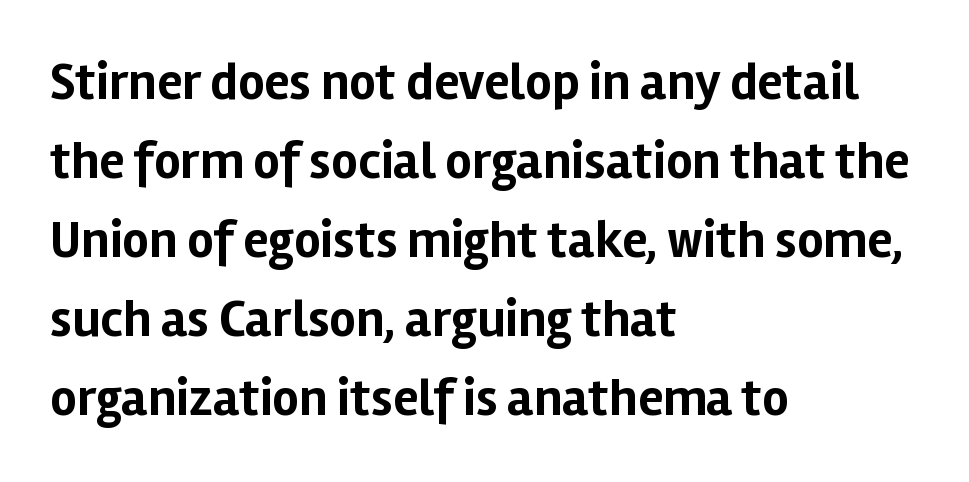
The image shows 52 px bold sans-serif type, upright; set left-aligned, normal line spacing (1.52x), normal letter spacing, not underlined; low stroke contrast and a medium x-height.
